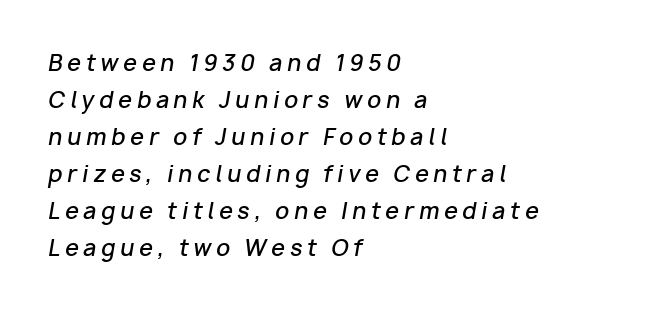
{"italic": "yes", "lean": "right", "slant_degrees": 10, "bold": "semi", "underline": "no", "align": "left", "line_spacing": "normal", "line_spacing_ratio": 1.68, "letter_spacing": "wide", "letter_spacing_em": 0.22, "glyph_px": 22}
